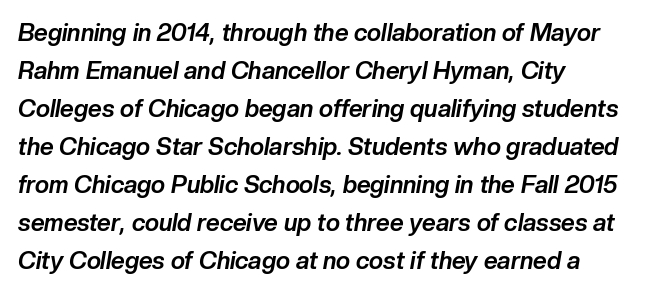
{"italic": "yes", "lean": "right", "slant_degrees": 10, "bold": "yes", "underline": "no", "align": "left", "line_spacing": "normal", "line_spacing_ratio": 1.58, "letter_spacing": "normal", "letter_spacing_em": 0.0, "glyph_px": 24}
